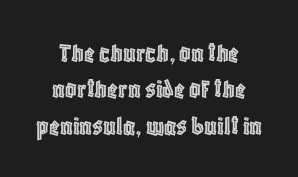
Q: Is the text italic (slanted)? A: No, it is upright.
Q: Is the text underlined? A: No.
Q: How is the paragraph aligned? A: Centered.
Q: Is the spacing between letters normal or unusually wide? A: Normal.
Q: Is the spacing between lines tight, normal or loose? A: Normal.
Q: Width (condensed, normal, or wide)? A: Condensed.
Q: x-height? A: Large.
Q: Monospaced? A: No.
